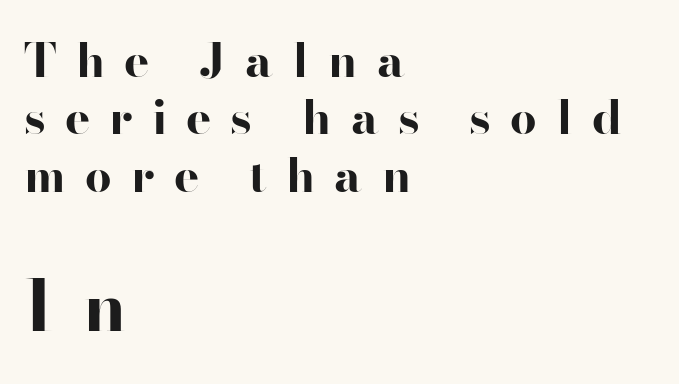
Q: Is the text bold? A: Yes.
Q: Is the text italic (slanted)? A: No, it is upright.
Q: Is the typeface a serif or a sans-serif typeface? A: Sans-serif.
Q: Is the text underlined? A: No.
Q: How is the paragraph aligned? A: Left-aligned.
Q: Is the spacing between letters normal or unusually wide? A: Unusually wide.
Q: Which block of text is set in a larger size, the first (top) or the second (bottom)? A: The second (bottom) one.
Q: Width (condensed, normal, or wide)? A: Wide.
Q: Stroke contrast? A: High.
Q: x-height? A: Small.
Q: Monospaced? A: No.
